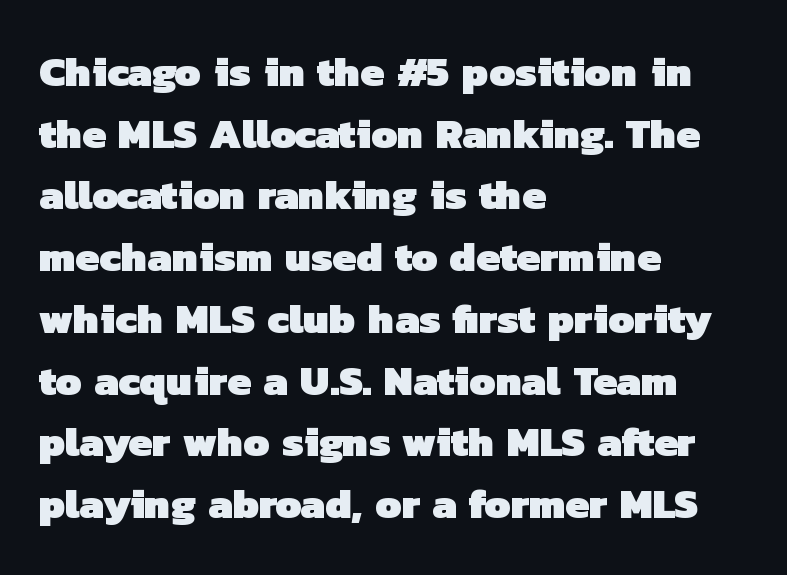
In terms of leading, this rendering sits right in the middle. The text was rendered using a sans face with plain stroke endings. The glyphs are unaccompanied by any horizontal stroke below them. Layout note: lines flush left. These lines are rendered in a variable-pitch font.
